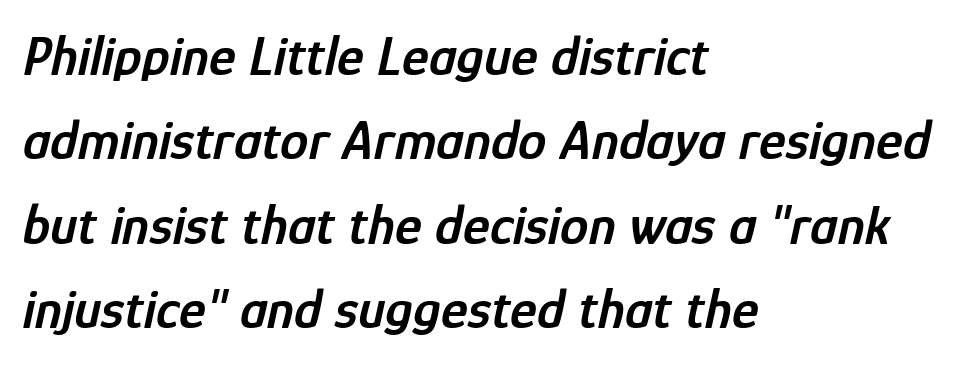
Q: Is the text bold? A: Semi-bold.
Q: Is the text italic (slanted)? A: Yes, it leans right by about 12 degrees.
Q: Is the text underlined? A: No.
Q: How is the paragraph aligned? A: Left-aligned.
Q: Is the spacing between letters normal or unusually wide? A: Normal.
Q: Is the spacing between lines tight, normal or loose? A: Normal.
Q: Width (condensed, normal, or wide)? A: Condensed.
Q: Stroke contrast? A: Low.
Q: x-height? A: Medium.
Q: Monospaced? A: No.
